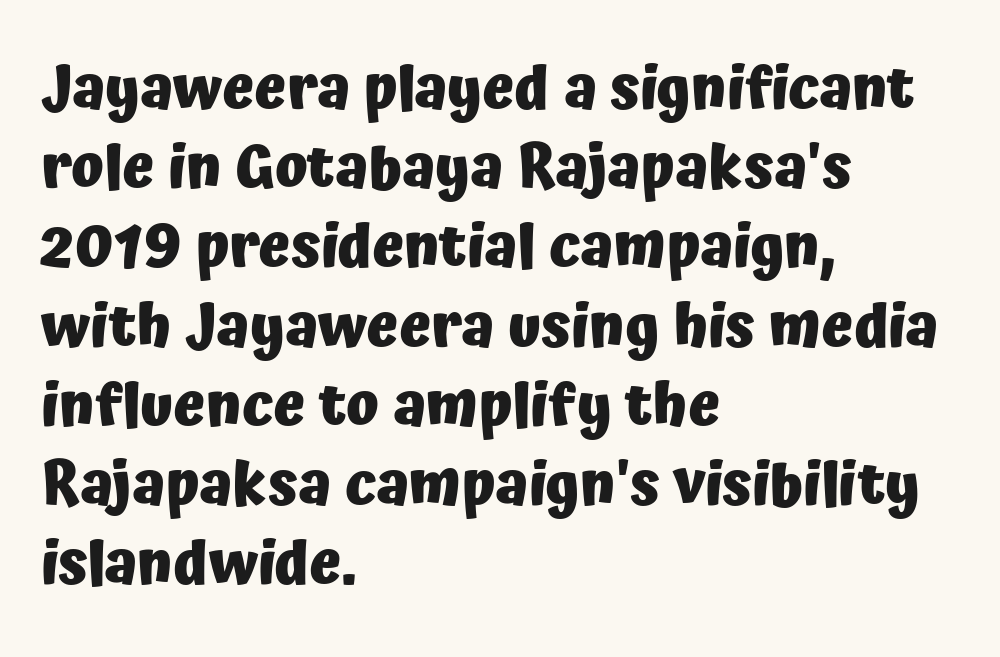
The image shows 60 px heavy sans-serif type, upright; set left-aligned, normal line spacing (1.32x), normal letter spacing, not underlined; low stroke contrast and a medium x-height.
